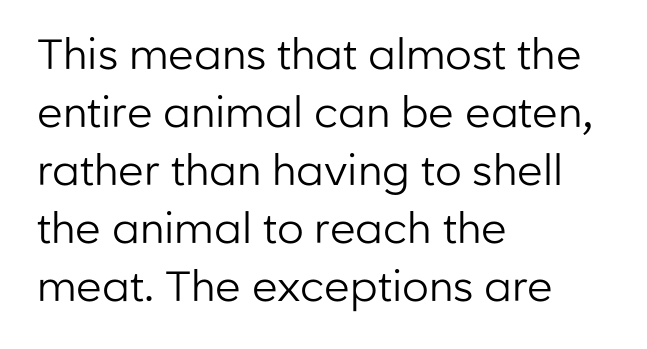
The image shows 42 px regular-weight sans-serif type, upright; set left-aligned, normal line spacing (1.38x), normal letter spacing, not underlined; low stroke contrast and a medium x-height.
